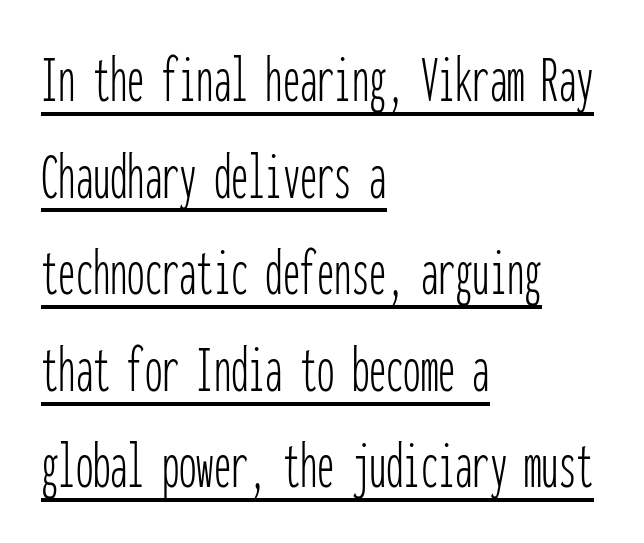
Q: Is the text bold? A: No.
Q: Is the text italic (slanted)? A: No, it is upright.
Q: Is the typeface a serif or a sans-serif typeface? A: Sans-serif.
Q: Is the text underlined? A: Yes.
Q: How is the paragraph aligned? A: Left-aligned.
Q: Is the spacing between letters normal or unusually wide? A: Normal.
Q: Is the spacing between lines tight, normal or loose? A: Normal.
Q: Width (condensed, normal, or wide)? A: Condensed.
Q: Stroke contrast? A: Low.
Q: x-height? A: Medium.
Q: Monospaced? A: Yes.
